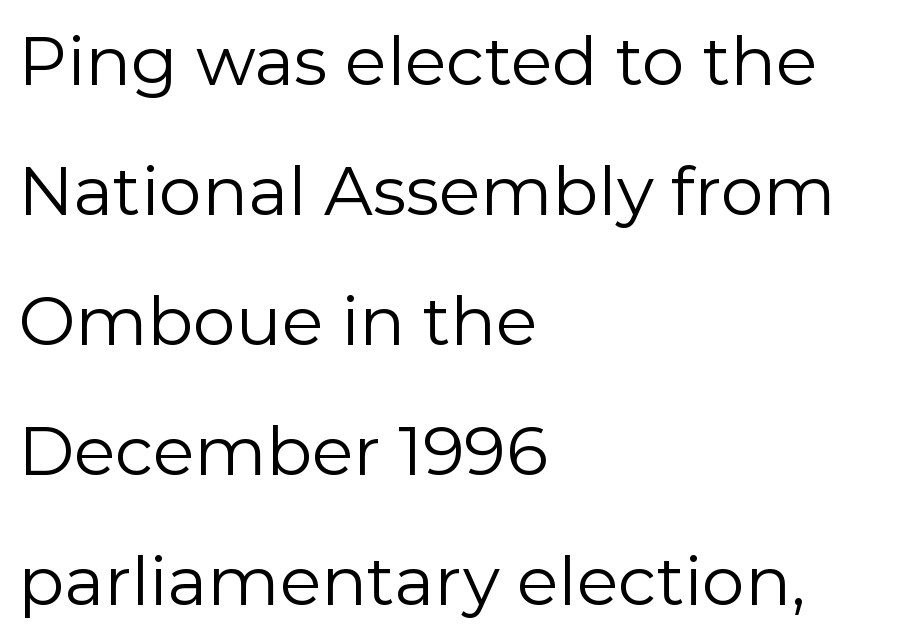
Q: Is the text bold? A: No.
Q: Is the text italic (slanted)? A: No, it is upright.
Q: Is the typeface a serif or a sans-serif typeface? A: Sans-serif.
Q: Is the text underlined? A: No.
Q: How is the paragraph aligned? A: Left-aligned.
Q: Is the spacing between letters normal or unusually wide? A: Normal.
Q: Is the spacing between lines tight, normal or loose? A: Loose.
Q: Width (condensed, normal, or wide)? A: Normal.
Q: Stroke contrast? A: Low.
Q: x-height? A: Medium.
Q: Monospaced? A: No.
